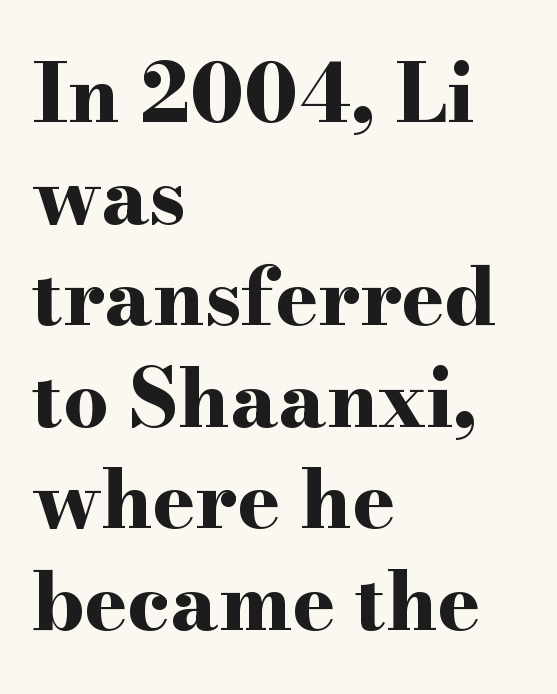
{"serif": "yes", "italic": "no", "bold": "yes", "weight": "bold", "width": "wide", "stroke_contrast": "high", "x_height": "small", "monospaced": "no", "underline": "no", "align": "left", "line_spacing": "normal", "line_spacing_ratio": 1.27, "letter_spacing": "normal", "letter_spacing_em": 0.0, "glyph_px": 80}
